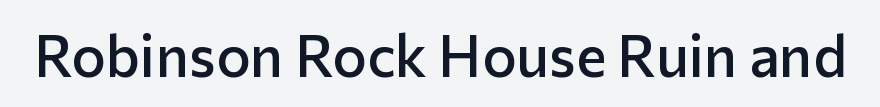
The image shows 58 px semibold sans-serif type, upright; set normal letter spacing, not underlined; low stroke contrast and a medium x-height.
